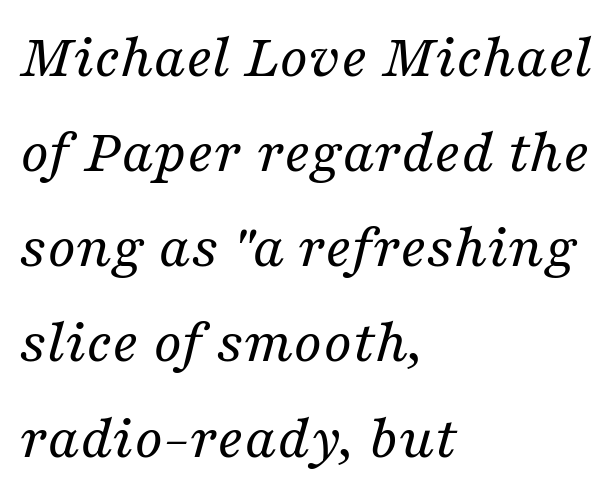
Letters have the restrained weight of plain body copy at most. The passage shown is typed in a proportional face where columns would drift. The line-height multiplier appears to be the usual default. It's the slanting kind of type. Letters rest on an invisible, unmarked baseline.
